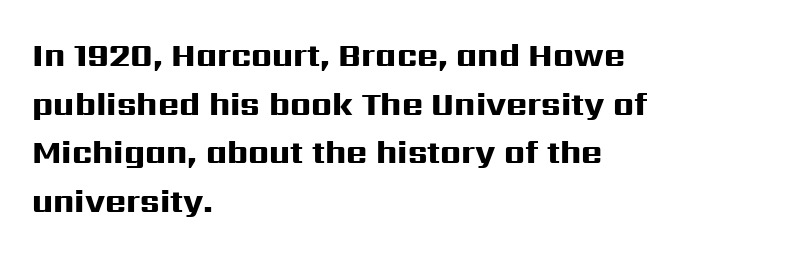
A student would call this left alignment; a typographer would say flush left, rag right. Emphasis by weight is at full strength: bold. One glance says typical: line gaps are just what's usual. Honestly, the letter spacing is just normal — you wouldn't notice it.
